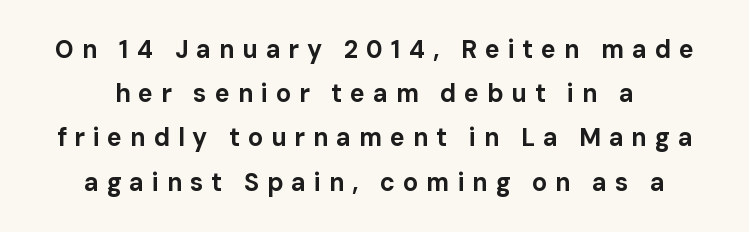
Q: Is the text bold? A: Yes.
Q: Is the text italic (slanted)? A: No, it is upright.
Q: Is the text underlined? A: No.
Q: Is the spacing between letters normal or unusually wide? A: Unusually wide.
